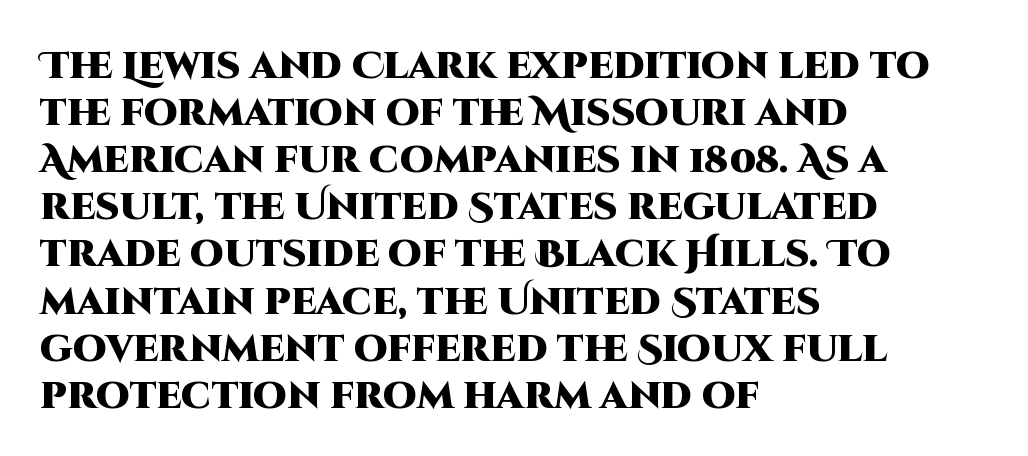
The image shows 38 px heavy sans-serif type, upright; set left-aligned, line spacing 1.24x, normal letter spacing, not underlined; high stroke contrast and a large x-height.
